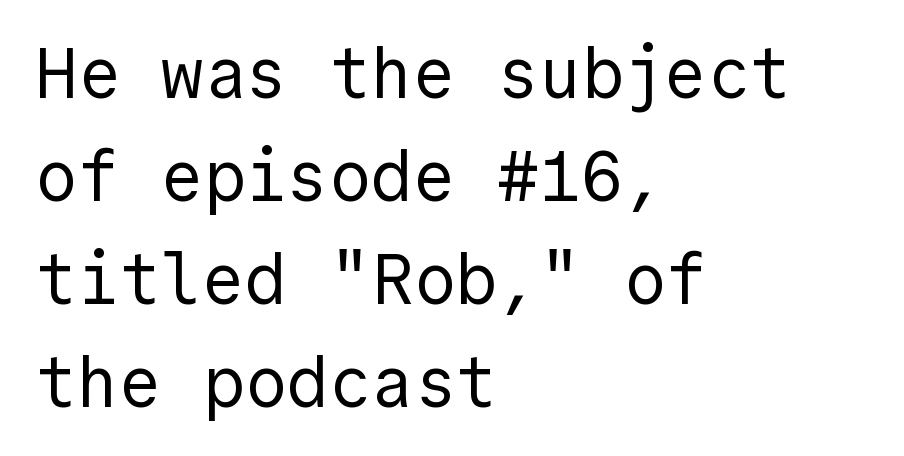
Style check: upright. Beneath every word, the page is bare. The horizontal fit of the characters is conventional and even. In terms of letterform style, serifs are entirely absent. This reads as an unemphasized weight, regular at the heaviest.
